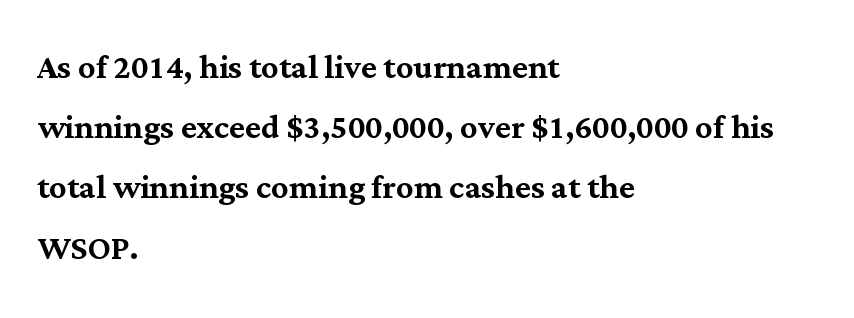
How are the letters spaced? Ordinarily, with no added tracking. Do the letters lean? They stand straight. The paragraph has a hard left edge and a soft right edge. Bare-footed words on every line. The type family on display is of the serif kind. The letters advance in unequal steps, a hallmark of proportional type.
